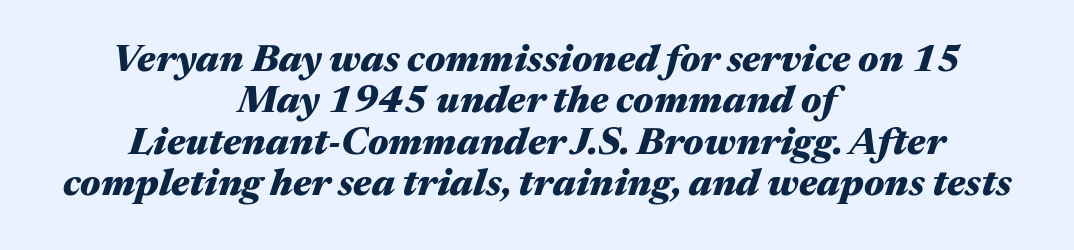
Q: Is the text bold? A: Yes.
Q: Is the text italic (slanted)? A: Yes, it leans right by about 17 degrees.
Q: Is the text underlined? A: No.
Q: How is the paragraph aligned? A: Centered.
Q: Is the spacing between letters normal or unusually wide? A: Normal.
Q: Is the spacing between lines tight, normal or loose? A: Tight.
Q: Width (condensed, normal, or wide)? A: Wide.
Q: Stroke contrast? A: Medium.
Q: x-height? A: Medium.
Q: Monospaced? A: No.
